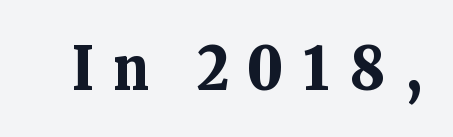
Q: Is the text bold? A: Yes.
Q: Is the text italic (slanted)? A: No, it is upright.
Q: Is the typeface a serif or a sans-serif typeface? A: Serif.
Q: Is the text underlined? A: No.
Q: Is the spacing between letters normal or unusually wide? A: Unusually wide.
Q: Width (condensed, normal, or wide)? A: Normal.
Q: Stroke contrast? A: Low.
Q: x-height? A: Medium.
Q: Monospaced? A: No.
